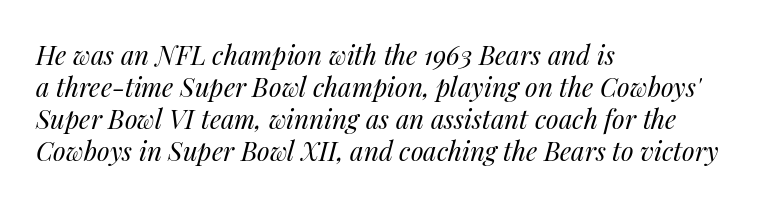
{"italic": "yes", "lean": "right", "slant_degrees": 14, "bold": "no", "underline": "no", "align": "left", "line_spacing_ratio": 1.23, "letter_spacing": "normal", "letter_spacing_em": 0.0, "glyph_px": 26}
